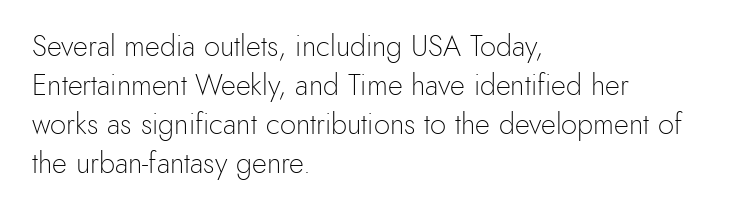
The image shows 29 px light sans-serif type, upright; set left-aligned, normal line spacing (1.35x), normal letter spacing, not underlined; a small x-height.
